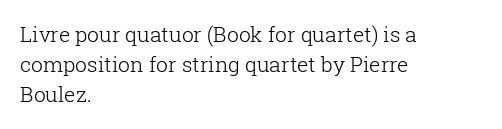
Compared with typical body copy, the letter spacing here is the same. The text block is weighted toward the left margin, trailing off unevenly rightward. The foot of each line stays bare and open. Evenly set lines give the paragraph a standard silhouette. Stroke thickness stays within the range of a standard reading face or lighter.
